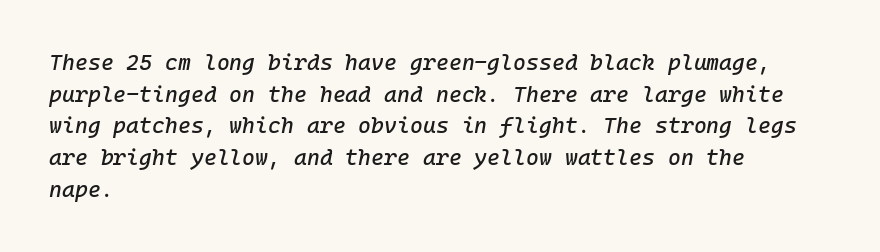
Q: Is the text italic (slanted)? A: Yes, it leans right by about 10 degrees.
Q: Is the text underlined? A: No.
Q: How is the paragraph aligned? A: Left-aligned.
Q: Is the spacing between letters normal or unusually wide? A: Normal.
Q: Is the spacing between lines tight, normal or loose? A: Normal.
